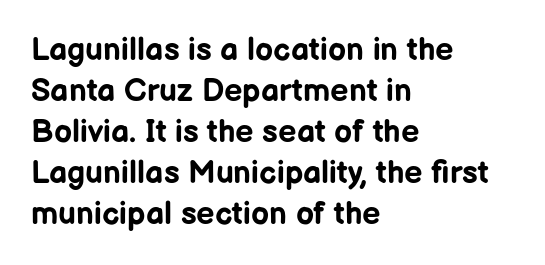
{"serif": "no", "italic": "no", "bold": "yes", "weight": "bold", "width": "normal", "stroke_contrast": "low", "x_height": "medium", "monospaced": "no", "underline": "no", "align": "left", "line_spacing": "normal", "line_spacing_ratio": 1.28, "letter_spacing": "normal", "letter_spacing_em": 0.0, "glyph_px": 32}
